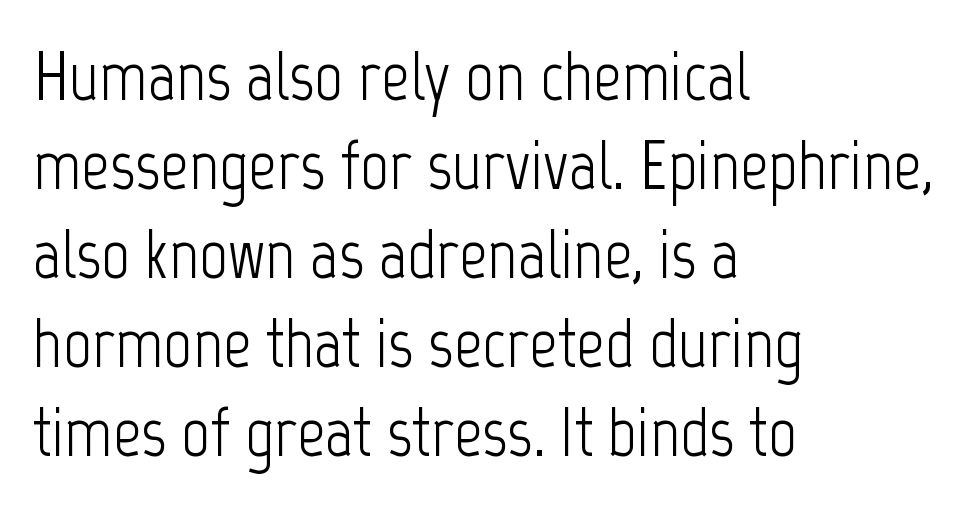
Q: Is the text bold? A: No.
Q: Is the text italic (slanted)? A: No, it is upright.
Q: Is the typeface a serif or a sans-serif typeface? A: Sans-serif.
Q: Is the text underlined? A: No.
Q: How is the paragraph aligned? A: Left-aligned.
Q: Is the spacing between letters normal or unusually wide? A: Normal.
Q: Is the spacing between lines tight, normal or loose? A: Normal.
Q: Width (condensed, normal, or wide)? A: Condensed.
Q: Stroke contrast? A: Low.
Q: x-height? A: Medium.
Q: Monospaced? A: No.
